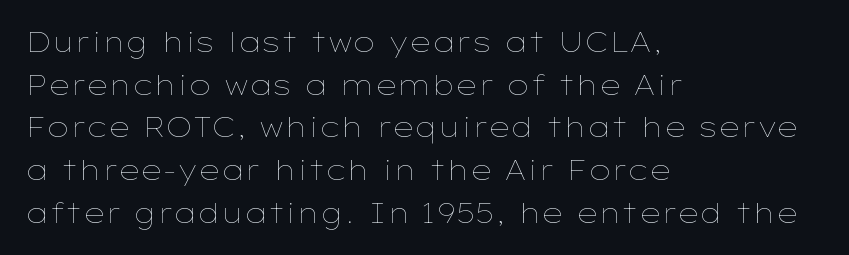
{"italic": "no", "bold": "no", "underline": "no", "align": "left", "line_spacing": "normal", "line_spacing_ratio": 1.58, "letter_spacing": "normal", "letter_spacing_em": 0.0, "glyph_px": 27}
